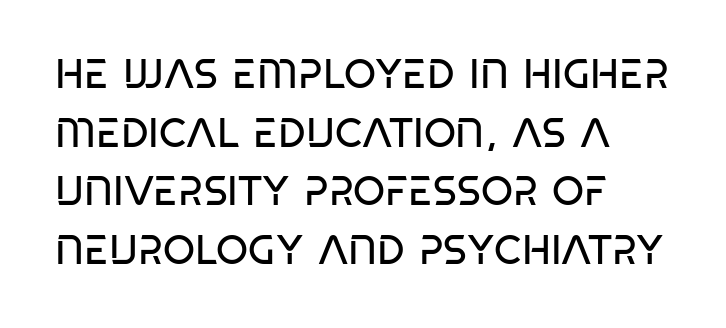
Q: Is the text bold? A: No.
Q: Is the typeface a serif or a sans-serif typeface? A: Sans-serif.
Q: Is the text underlined? A: No.
Q: How is the paragraph aligned? A: Left-aligned.
Q: Is the spacing between letters normal or unusually wide? A: Normal.
Q: Is the spacing between lines tight, normal or loose? A: Normal.
Q: Width (condensed, normal, or wide)? A: Condensed.
Q: Stroke contrast? A: Low.
Q: x-height? A: Large.
Q: Monospaced? A: No.
